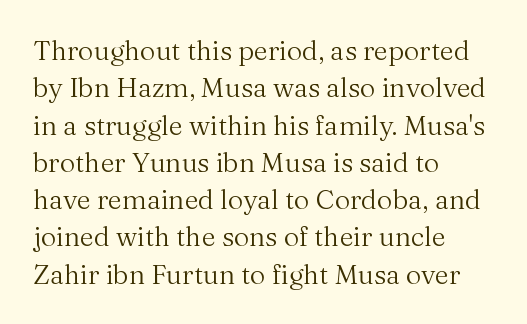
Q: Is the text bold? A: No.
Q: Is the text italic (slanted)? A: No, it is upright.
Q: Is the text underlined? A: No.
Q: How is the paragraph aligned? A: Left-aligned.
Q: Is the spacing between letters normal or unusually wide? A: Normal.
Q: Is the spacing between lines tight, normal or loose? A: Normal.
